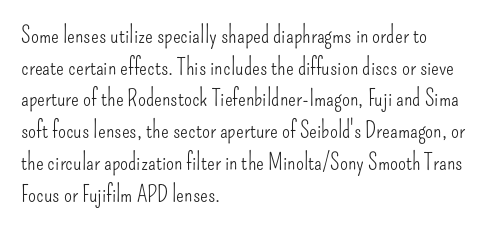
Q: Is the text bold? A: No.
Q: Is the text italic (slanted)? A: No, it is upright.
Q: Is the text underlined? A: No.
Q: How is the paragraph aligned? A: Left-aligned.
Q: Is the spacing between letters normal or unusually wide? A: Normal.
Q: Is the spacing between lines tight, normal or loose? A: Normal.
